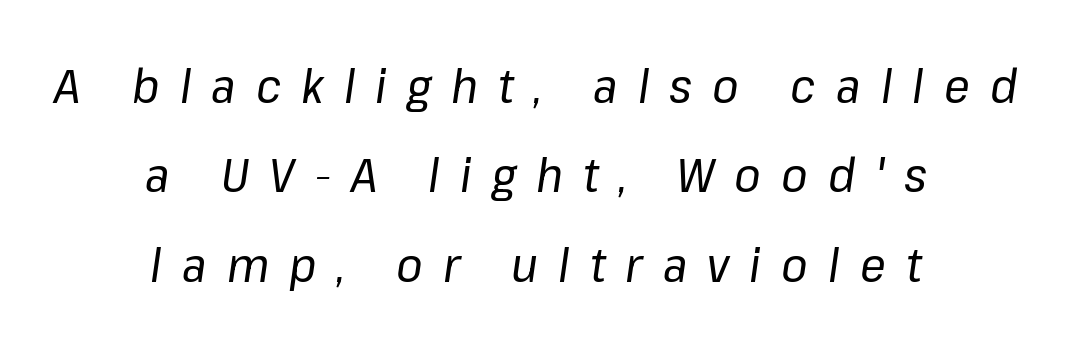
Does the copy run flush right? No — it is centered line by line. Here the designer chose a conventional face with non-uniform glyph widths. Stem width sits at or under what a default text font uses. Slanted lettering throughout. How are the letters spaced? Widely, with obvious added tracking. The words here are not underlined.
